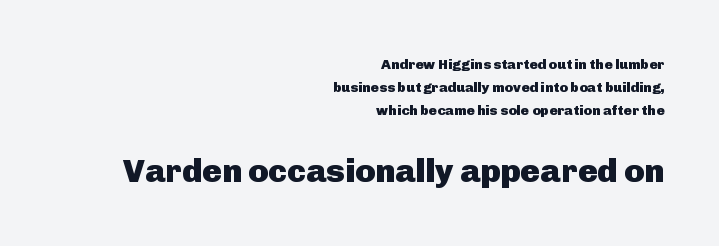
Q: Is the text bold? A: Yes.
Q: Is the text italic (slanted)? A: No, it is upright.
Q: Is the typeface a serif or a sans-serif typeface? A: Sans-serif.
Q: Is the text underlined? A: No.
Q: How is the paragraph aligned? A: Right-aligned.
Q: Is the spacing between letters normal or unusually wide? A: Normal.
Q: Is the spacing between lines tight, normal or loose? A: Normal.
Q: Which block of text is set in a larger size, the first (top) or the second (bottom)? A: The second (bottom) one.
Q: Width (condensed, normal, or wide)? A: Normal.
Q: Stroke contrast? A: Low.
Q: x-height? A: Medium.
Q: Monospaced? A: No.
